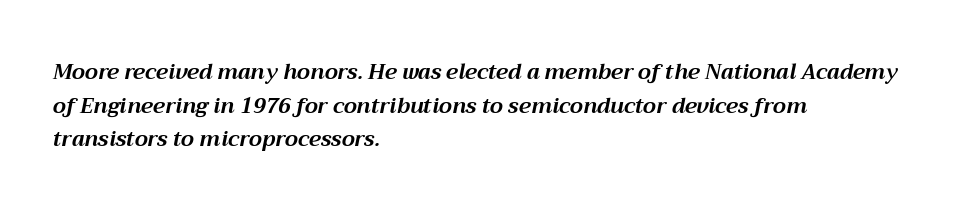
The image shows 21 px bold type, italic (leaning right); set left-aligned, normal line spacing (1.6x), normal letter spacing, not underlined.
